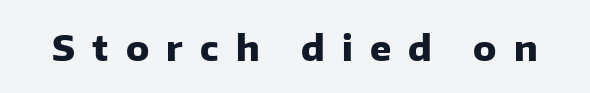
{"serif": "no", "italic": "no", "bold": "yes", "weight": "heavy", "width": "normal", "stroke_contrast": "low", "x_height": "medium", "monospaced": "no", "underline": "no", "letter_spacing": "wide", "letter_spacing_em": 0.49, "glyph_px": 35}
